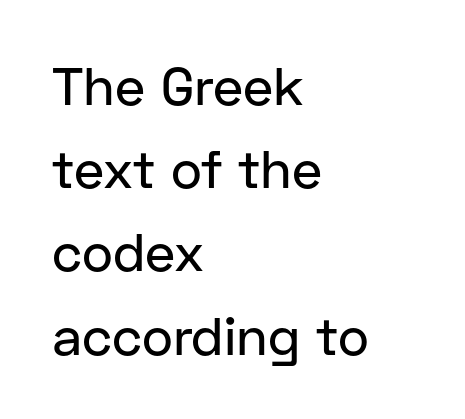
{"serif": "no", "italic": "no", "width": "normal", "stroke_contrast": "low", "x_height": "medium", "monospaced": "no", "underline": "no", "align": "left", "line_spacing": "normal", "line_spacing_ratio": 1.57, "letter_spacing": "normal", "letter_spacing_em": 0.0, "glyph_px": 53}
